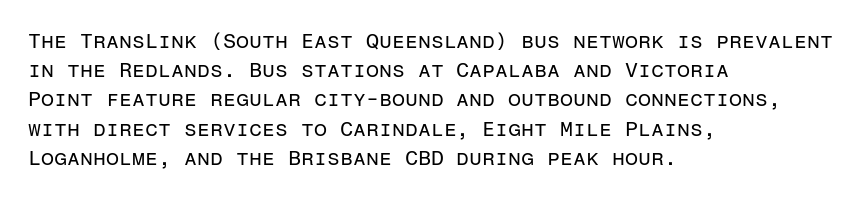
Q: Is the text bold? A: No.
Q: Is the text italic (slanted)? A: No, it is upright.
Q: Is the text underlined? A: No.
Q: How is the paragraph aligned? A: Left-aligned.
Q: Is the spacing between letters normal or unusually wide? A: Normal.
Q: Is the spacing between lines tight, normal or loose? A: Normal.
